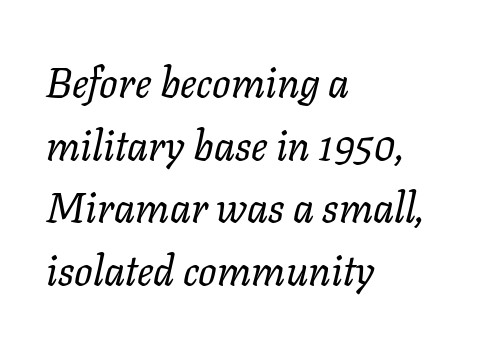
The image shows 41 px regular-weight type, italic (leaning right); set left-aligned, normal line spacing (1.53x), normal letter spacing, not underlined; low stroke contrast and a medium x-height.
